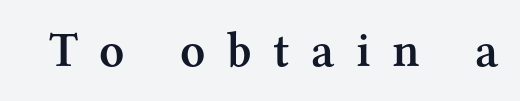
Q: Is the text bold? A: Semi-bold.
Q: Is the text italic (slanted)? A: No, it is upright.
Q: Is the typeface a serif or a sans-serif typeface? A: Serif.
Q: Is the text underlined? A: No.
Q: Is the spacing between letters normal or unusually wide? A: Unusually wide.
Q: Width (condensed, normal, or wide)? A: Normal.
Q: Stroke contrast? A: Medium.
Q: x-height? A: Medium.
Q: Monospaced? A: No.
